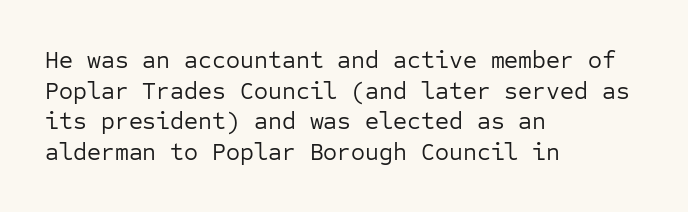
Is the type heavy? It reads as light-to-regular instead. Leftover space on each line is placed entirely after the last word. Characters follow at the spacing the type designer built in. The passage shown stacks its lines at a standard gap.
